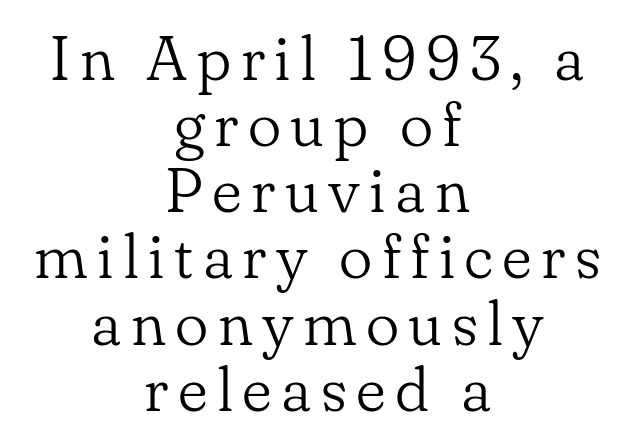
{"serif": "yes", "italic": "no", "bold": "no", "weight": "light", "width": "normal", "stroke_contrast": "low", "x_height": "small", "monospaced": "no", "underline": "no", "align": "center", "line_spacing": "tight", "line_spacing_ratio": 1.05, "glyph_px": 63}
